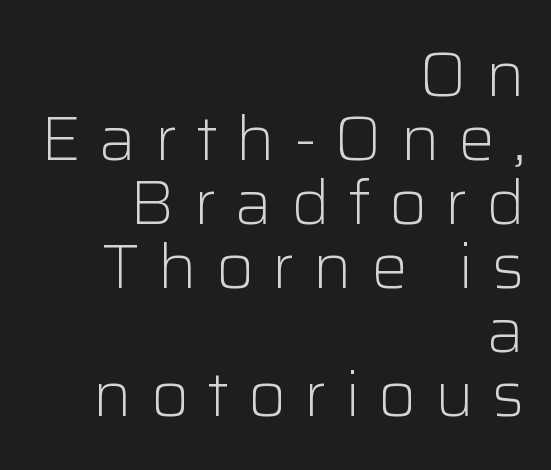
The image shows 61 px light sans-serif type, upright; set right-aligned, tight line spacing (1.05x), unusually wide letter spacing (+0.3 em), not underlined; low stroke contrast and a medium x-height.
